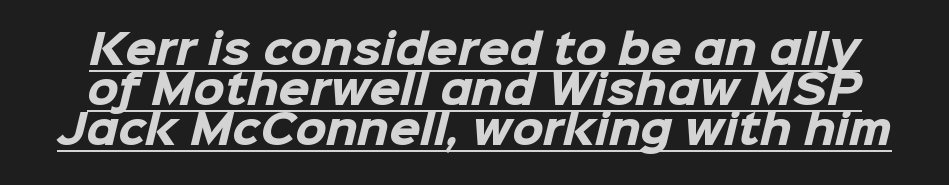
Q: Is the text bold? A: Yes.
Q: Is the typeface a serif or a sans-serif typeface? A: Sans-serif.
Q: Is the text underlined? A: Yes.
Q: Is the spacing between letters normal or unusually wide? A: Normal.
Q: Is the spacing between lines tight, normal or loose? A: Tight.
Q: Width (condensed, normal, or wide)? A: Normal.
Q: Stroke contrast? A: Low.
Q: x-height? A: Medium.
Q: Monospaced? A: No.
